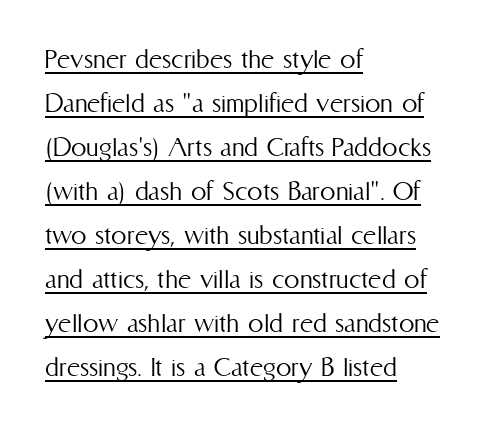
Q: Is the text bold? A: No.
Q: Is the text italic (slanted)? A: No, it is upright.
Q: Is the text underlined? A: Yes.
Q: How is the paragraph aligned? A: Left-aligned.
Q: Is the spacing between letters normal or unusually wide? A: Normal.
Q: Is the spacing between lines tight, normal or loose? A: Normal.
Q: Width (condensed, normal, or wide)? A: Condensed.
Q: Stroke contrast? A: Medium.
Q: x-height? A: Medium.
Q: Monospaced? A: No.
